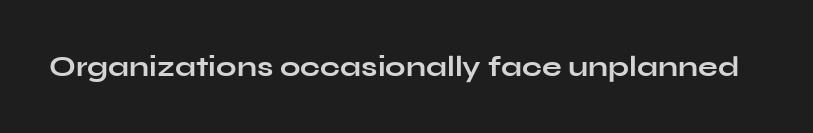
The type is set solid horizontally, with unmodified tracking. Unlike a traditional serif, this face leaves its strokes unadorned. Quick note: underline off. Thick stems and heavy bowls — unmistakably bold. The letters advance in unequal steps, a hallmark of proportional type.
